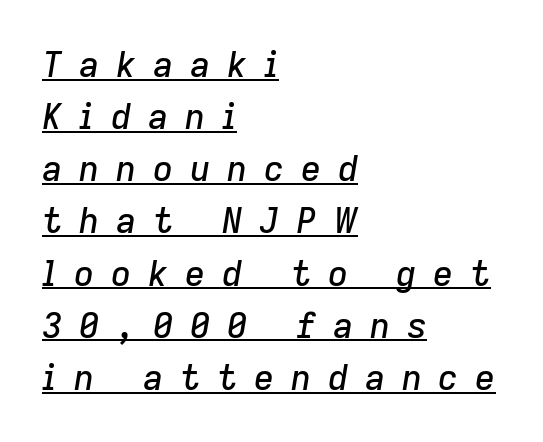
The image shows 35 px text type, italic (leaning right); set left-aligned, normal line spacing (1.49x), unusually wide letter spacing (+0.48 em), underlined; low stroke contrast and a medium x-height.
